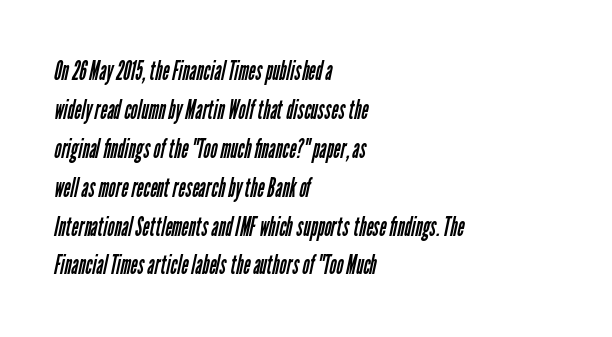
The image shows 27 px text type; set left-aligned, normal line spacing (1.44x), normal letter spacing, not underlined.
